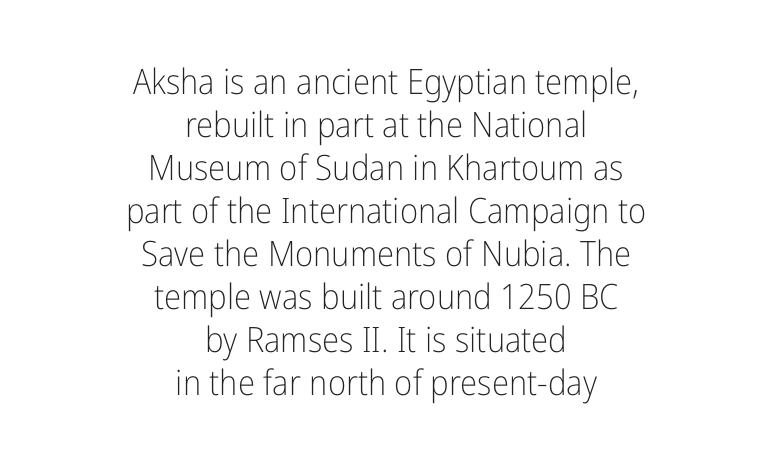
{"serif": "no", "italic": "no", "bold": "no", "weight": "light", "width": "condensed", "stroke_contrast": "low", "x_height": "medium", "monospaced": "no", "underline": "no", "align": "center", "line_spacing_ratio": 1.23, "letter_spacing": "normal", "letter_spacing_em": 0.0, "glyph_px": 35}
